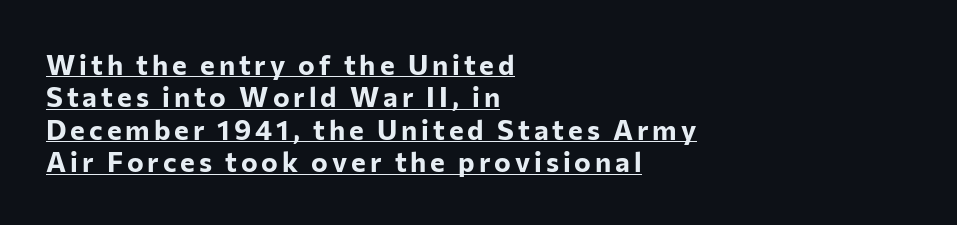
The image shows 28 px bold sans-serif type, upright; set left-aligned, line spacing 1.16x, underlined; low stroke contrast and a medium x-height.
